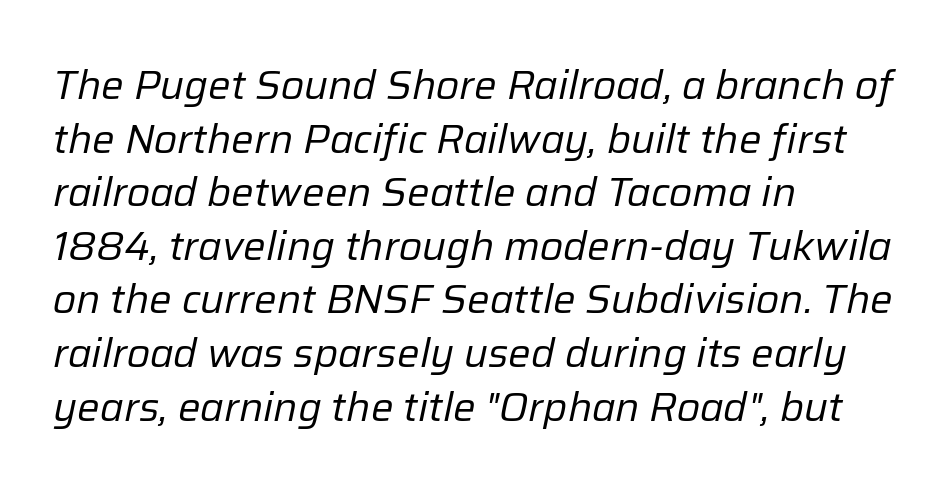
The image shows 40 px regular-weight type, italic (leaning right); set left-aligned, normal line spacing (1.34x), normal letter spacing, not underlined; low stroke contrast and a medium x-height.
